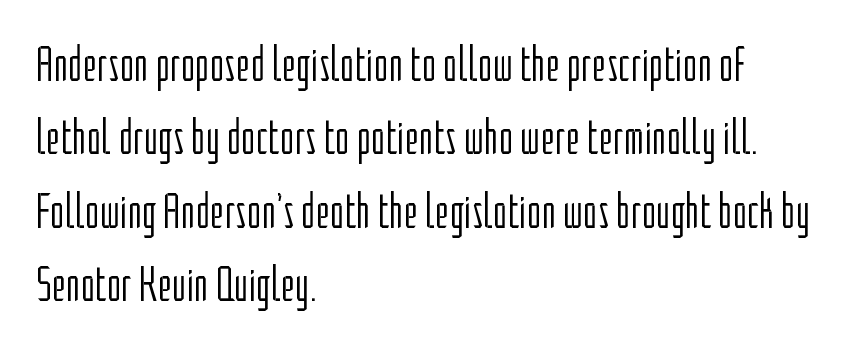
{"serif": "no", "italic": "no", "bold": "no", "weight": "light", "width": "condensed", "stroke_contrast": "low", "x_height": "medium", "monospaced": "no", "underline": "no", "align": "left", "line_spacing": "normal", "line_spacing_ratio": 1.5, "letter_spacing": "normal", "letter_spacing_em": 0.0, "glyph_px": 49}
